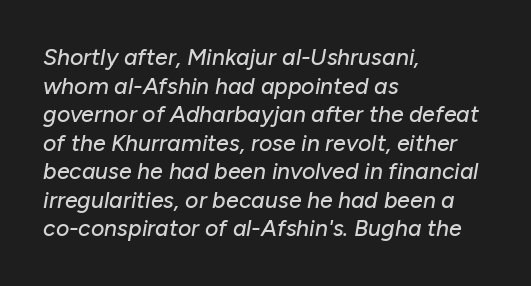
Words float on clear page, feet unadorned. The paragraph has a hard left edge and a soft right edge. Observe the ordinary spacing: letters are neighbours, not strangers. Characters are canted at an angle relative to the baseline's perpendicular.
